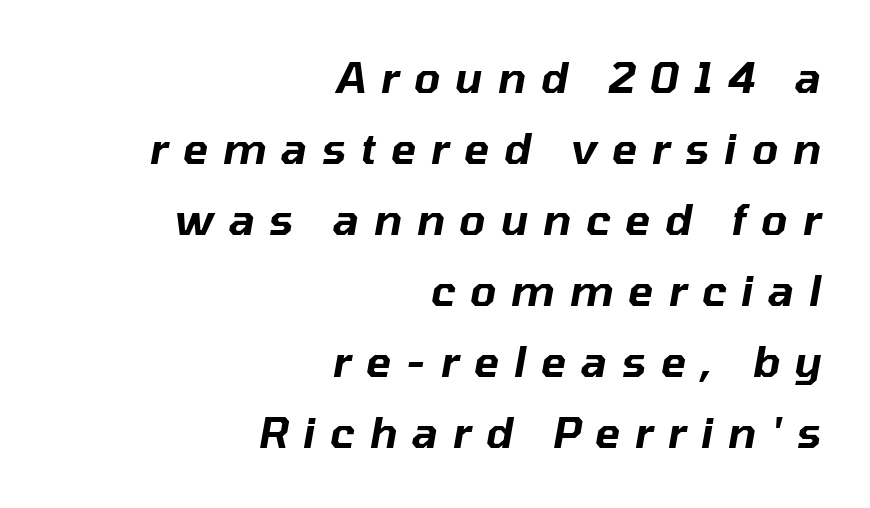
The image shows 42 px text type, italic (leaning right); set right-aligned, normal line spacing (1.69x), unusually wide letter spacing (+0.35 em), not underlined; low stroke contrast and a medium x-height.
